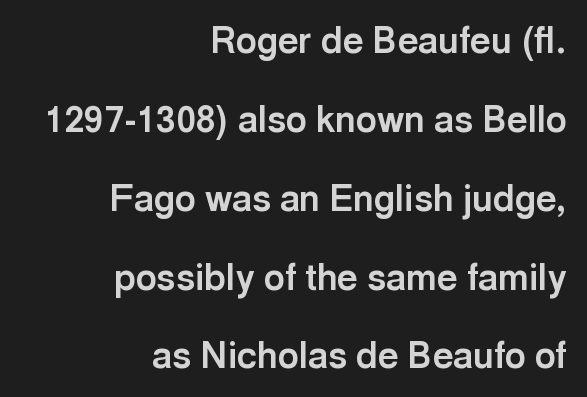
{"serif": "no", "italic": "no", "bold": "yes", "weight": "bold", "width": "normal", "x_height": "medium", "monospaced": "no", "underline": "no", "align": "right", "line_spacing": "loose", "line_spacing_ratio": 2.19, "letter_spacing": "normal", "letter_spacing_em": 0.0, "glyph_px": 36}
